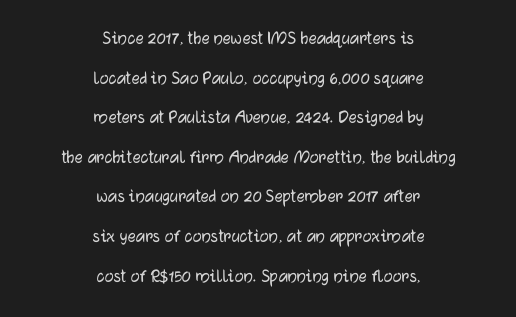
The image shows 20 px text type, upright; set centered, loose line spacing (1.98x), normal letter spacing, not underlined.
